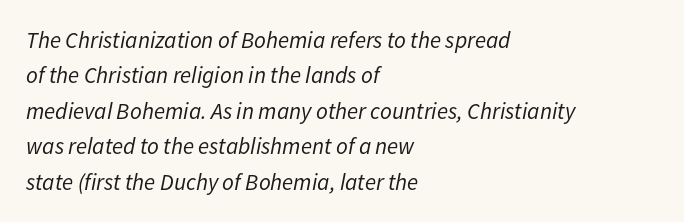
Posture: slanted. Compared with typical body copy, the letter spacing here is the same. The baseline area is clear. Leftover space on each line is placed entirely after the last word. A normal amount of white space separates one row of letters from the next. Caption: face not bold, strokes unweighted.
